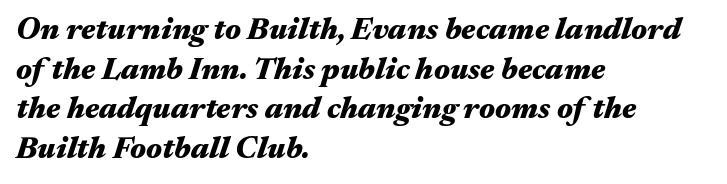
Q: Is the text bold? A: Yes.
Q: Is the text italic (slanted)? A: Yes, it leans right by about 17 degrees.
Q: Is the text underlined? A: No.
Q: How is the paragraph aligned? A: Left-aligned.
Q: Is the spacing between letters normal or unusually wide? A: Normal.
Q: Is the spacing between lines tight, normal or loose? A: Normal.
Q: Width (condensed, normal, or wide)? A: Wide.
Q: Stroke contrast? A: Medium.
Q: x-height? A: Medium.
Q: Monospaced? A: No.
